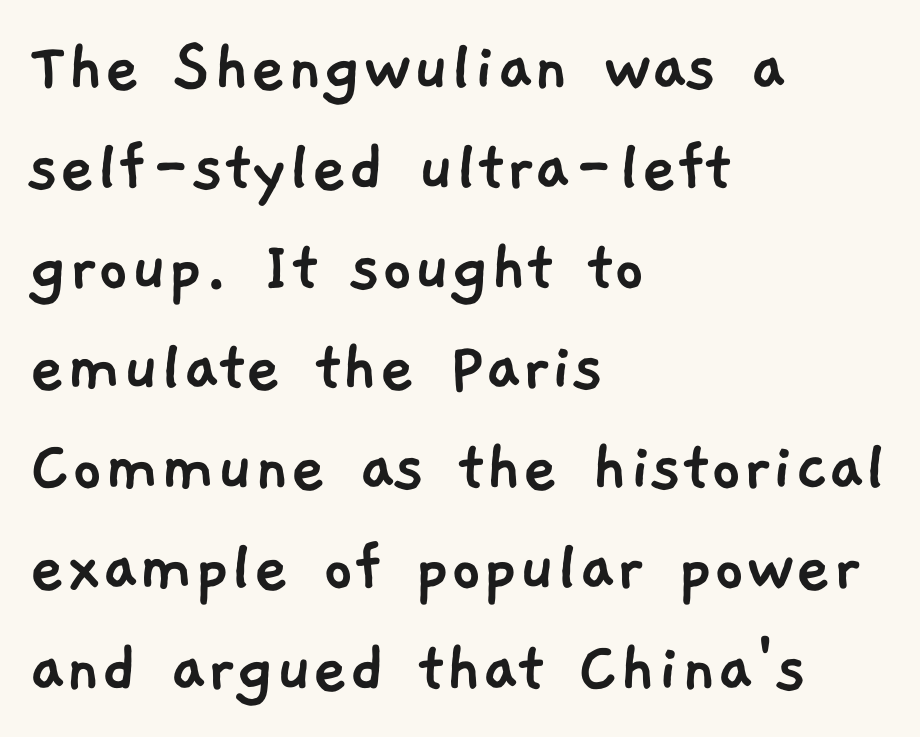
{"serif": "no", "width": "normal", "stroke_contrast": "low", "x_height": "medium", "monospaced": "no", "underline": "no", "align": "left", "line_spacing": "normal", "line_spacing_ratio": 1.3, "letter_spacing": "normal", "letter_spacing_em": 0.0, "glyph_px": 77}
